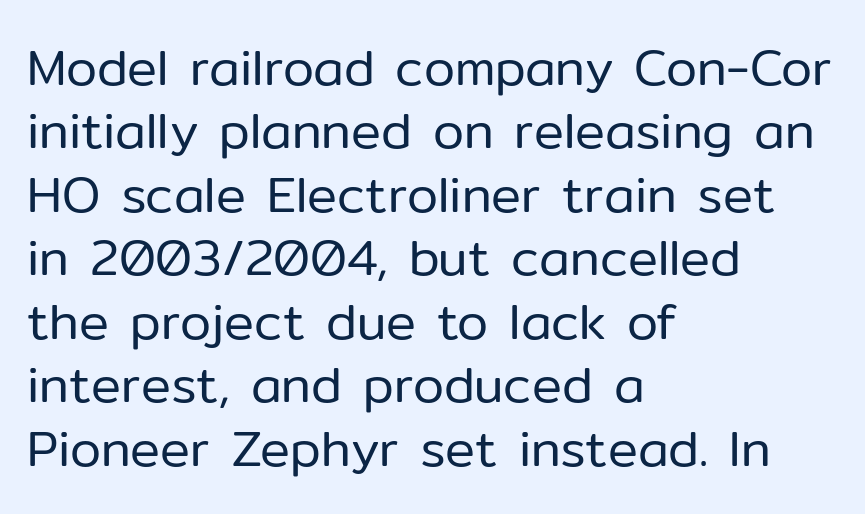
The image shows 50 px regular-weight sans-serif type, upright; set left-aligned, normal line spacing (1.27x), normal letter spacing, not underlined; low stroke contrast and a medium x-height.
